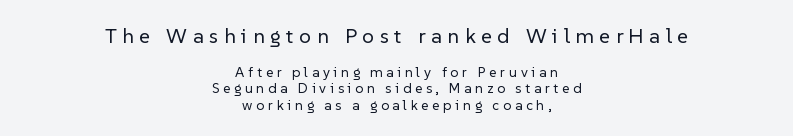
The image shows 21 px text type, upright; set centered, line spacing 1.16x, unusually wide letter spacing (+0.27 em), not underlined; the first (top) block is 1.5x larger.
